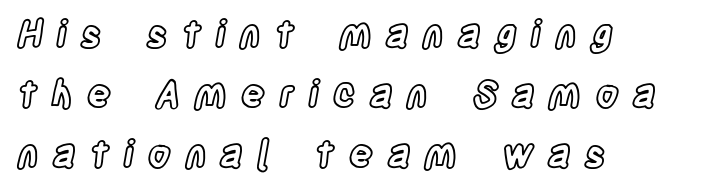
Q: Is the text italic (slanted)? A: Yes.
Q: Is the text underlined? A: No.
Q: How is the paragraph aligned? A: Left-aligned.
Q: Is the spacing between letters normal or unusually wide? A: Unusually wide.
Q: Is the spacing between lines tight, normal or loose? A: Normal.
Q: Width (condensed, normal, or wide)? A: Condensed.
Q: x-height? A: Large.
Q: Monospaced? A: No.
